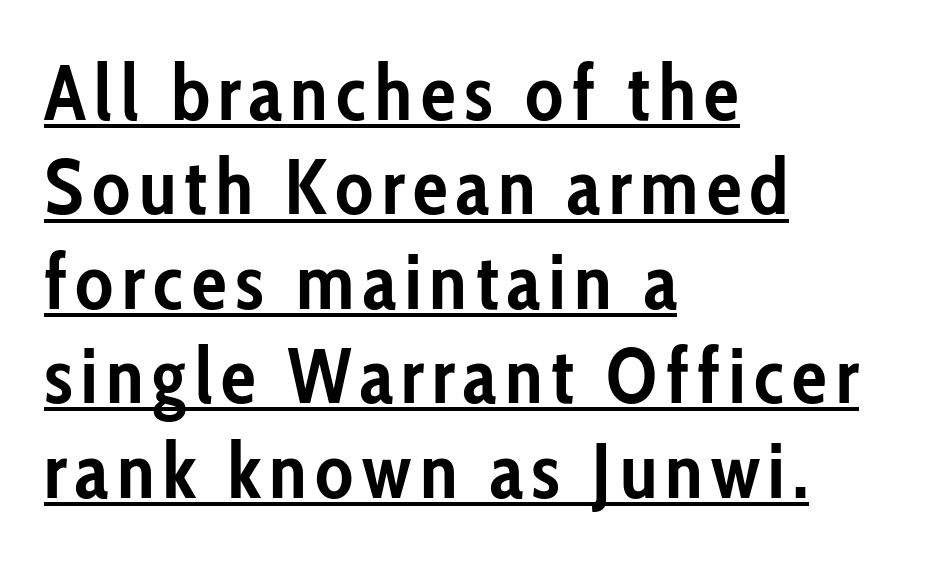
The rendering uses the underline text-decoration. This is the regular roman posture of the typeface. Note: no serifs on the glyphs. Notice how thick the strokes are: this is what a full bold looks like. The typesetter chose a ragged-right arrangement here.
